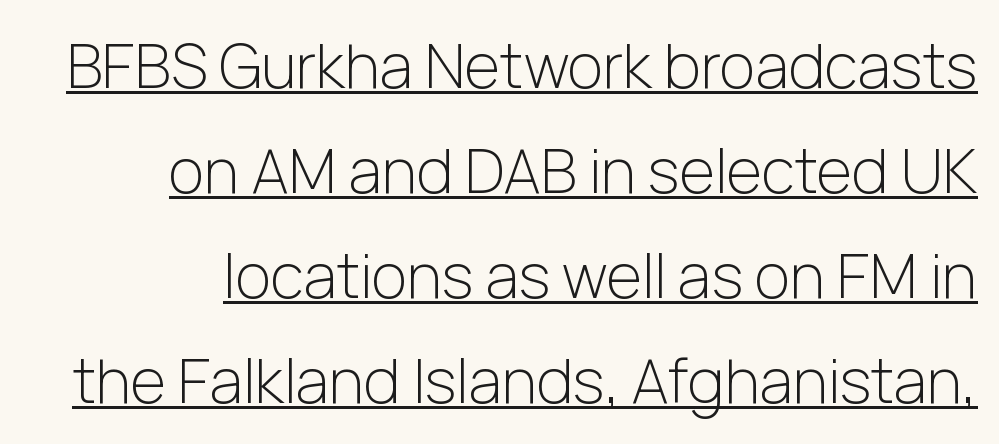
Character widths vary here, with narrow letters taking less room than wide ones. The face looks like a standard text weight, possibly lighter. These lines are set flush right with a ragged left edge. The typeface chosen for these lines omits serifs.
